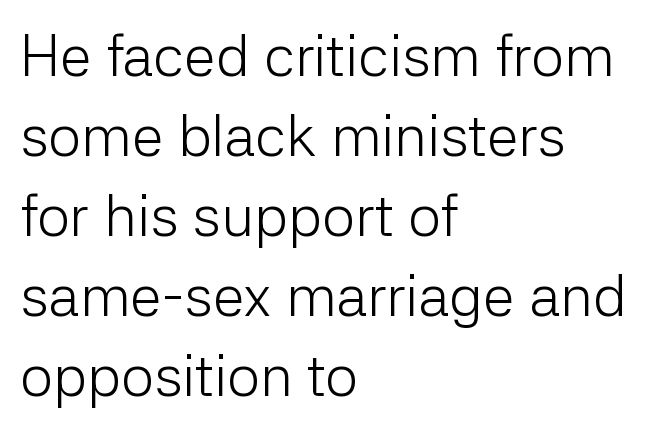
The image shows 58 px light sans-serif type, upright; set left-aligned, normal line spacing (1.38x), normal letter spacing, not underlined; low stroke contrast and a medium x-height.
